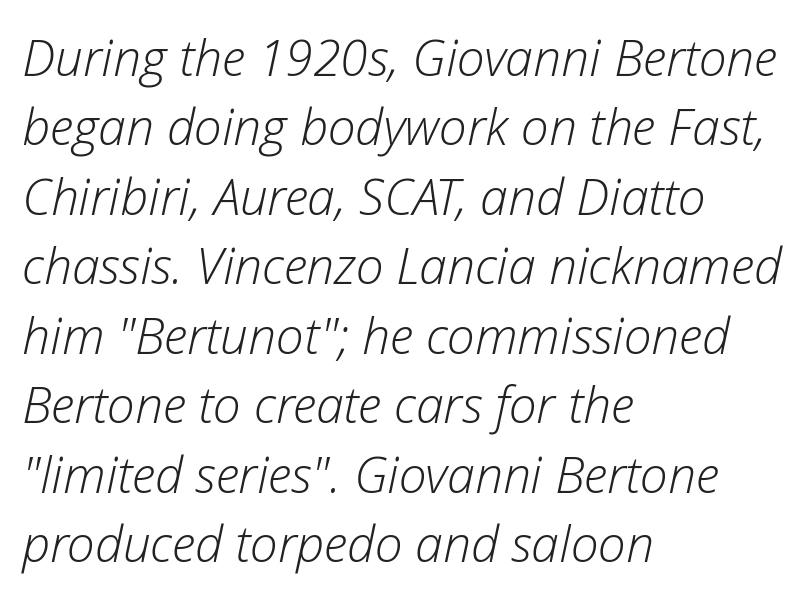
Does the copy run flush right? No — it runs flush left. Do the characters align in a grid? No, the font is proportional. The line texture is even and compact thanks to regular tracking. Quick note: interline space is typical.
